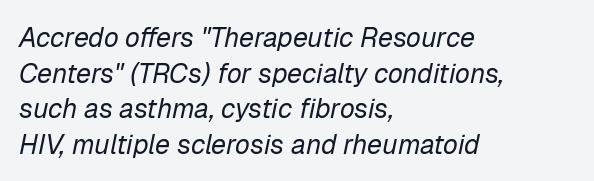
Decoration check: the copy has no underline. The line-height multiplier appears to be the usual default. No heavy texture on the line: the type isn't bold. Emphasis-style slanted type is in use. The passage shown has conventional tracking throughout.
